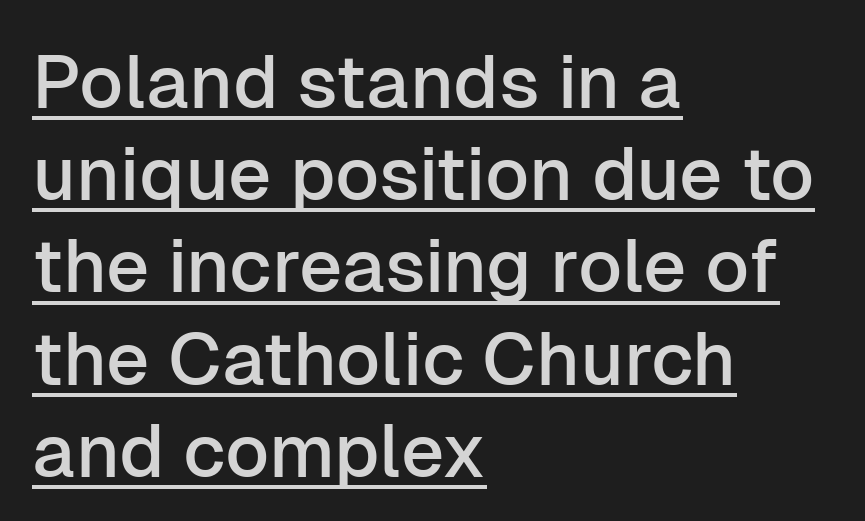
The image shows 75 px sans-serif type, upright; set left-aligned, line spacing 1.23x, normal letter spacing, underlined; low stroke contrast and a medium x-height.
